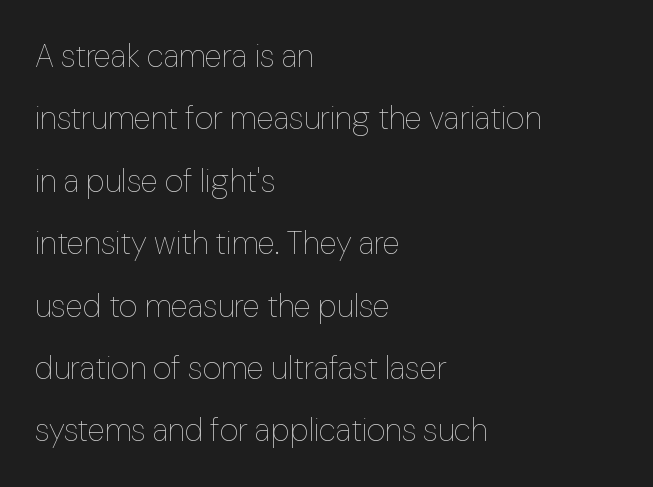
Q: Is the text bold? A: No.
Q: Is the text italic (slanted)? A: No, it is upright.
Q: Is the text underlined? A: No.
Q: How is the paragraph aligned? A: Left-aligned.
Q: Is the spacing between letters normal or unusually wide? A: Normal.
Q: Is the spacing between lines tight, normal or loose? A: Loose.
Q: Width (condensed, normal, or wide)? A: Normal.
Q: Stroke contrast? A: Low.
Q: x-height? A: Medium.
Q: Monospaced? A: No.
